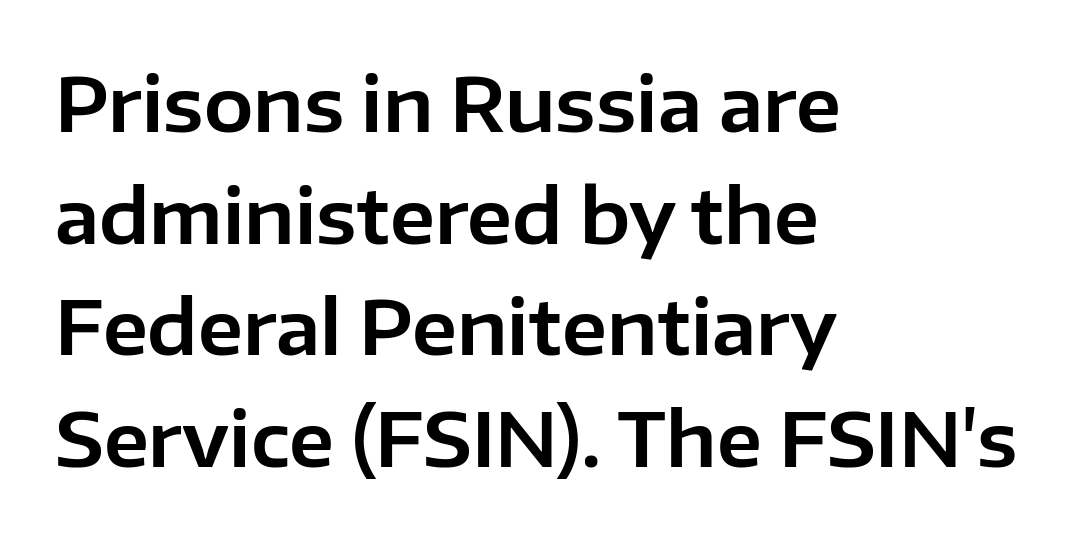
{"serif": "no", "italic": "no", "width": "normal", "stroke_contrast": "low", "x_height": "medium", "monospaced": "no", "underline": "no", "align": "left", "line_spacing": "normal", "line_spacing_ratio": 1.51, "letter_spacing": "normal", "letter_spacing_em": 0.0, "glyph_px": 74}
